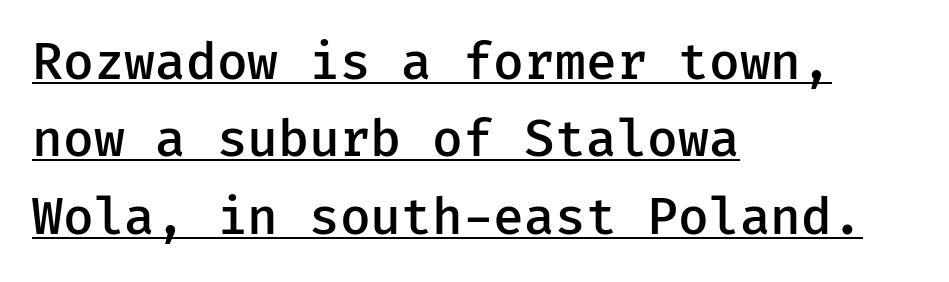
The rendering shows plain stroke endings on the letterforms — a sans-serif design. Heft: intermediate — a semibold. Short note: letters normally spaced. Where is the straight margin? On the left. Every stem runs plumb, perpendicular to the baseline.
